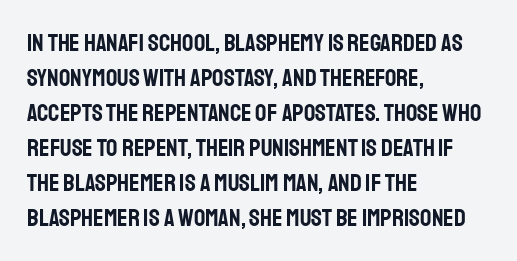
{"italic": "no", "underline": "no", "align": "left", "line_spacing": "normal", "line_spacing_ratio": 1.4, "letter_spacing": "normal", "letter_spacing_em": 0.0, "glyph_px": 25}
